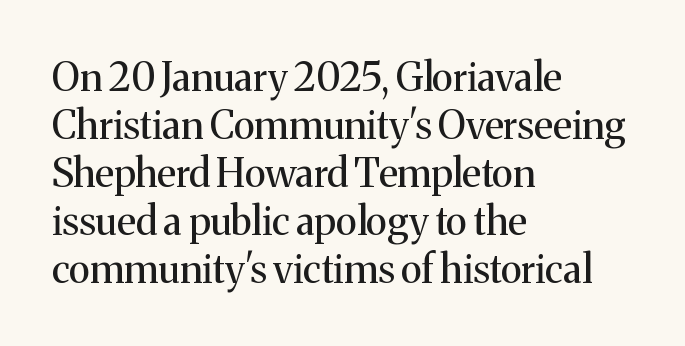
The image shows 39 px regular-weight serif type, upright; set left-aligned, line spacing 1.23x, normal letter spacing, not underlined; medium stroke contrast and a medium x-height.
